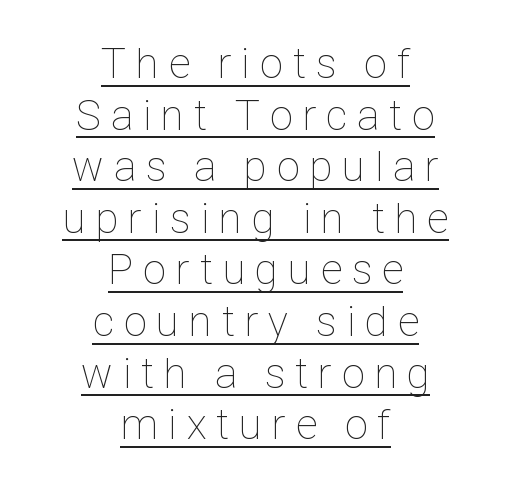
{"italic": "no", "bold": "no", "weight": "thin", "width": "condensed", "stroke_contrast": "low", "x_height": "medium", "monospaced": "no", "underline": "yes", "align": "center", "line_spacing_ratio": 1.2, "letter_spacing": "wide", "letter_spacing_em": 0.24, "glyph_px": 43}
